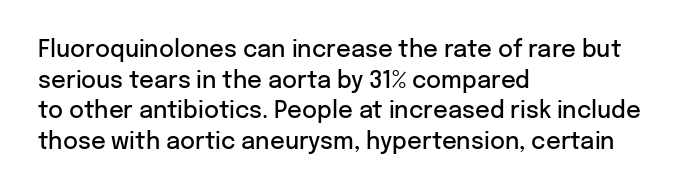
{"italic": "no", "bold": "semi", "underline": "no", "align": "left", "line_spacing": "normal", "line_spacing_ratio": 1.33, "letter_spacing": "normal", "letter_spacing_em": 0.0, "glyph_px": 23}
